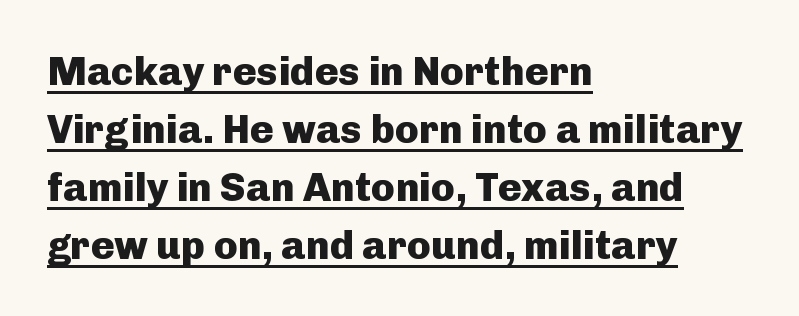
{"serif": "no", "italic": "no", "bold": "yes", "weight": "heavy", "width": "normal", "stroke_contrast": "low", "x_height": "medium", "monospaced": "no", "underline": "yes", "align": "left", "line_spacing": "normal", "line_spacing_ratio": 1.45, "letter_spacing": "normal", "letter_spacing_em": 0.0, "glyph_px": 40}
